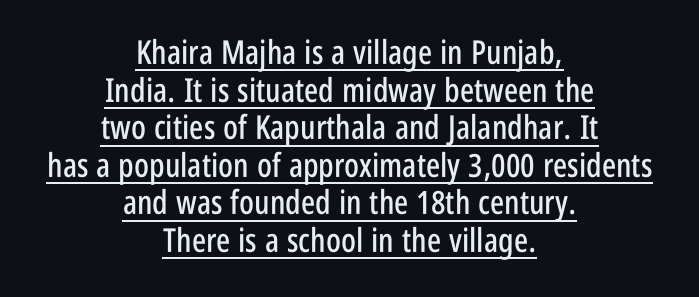
Q: Is the text italic (slanted)? A: No, it is upright.
Q: Is the typeface a serif or a sans-serif typeface? A: Sans-serif.
Q: Is the text underlined? A: Yes.
Q: How is the paragraph aligned? A: Centered.
Q: Is the spacing between letters normal or unusually wide? A: Normal.
Q: Is the spacing between lines tight, normal or loose? A: Tight.
Q: Width (condensed, normal, or wide)? A: Condensed.
Q: Stroke contrast? A: Low.
Q: x-height? A: Large.
Q: Monospaced? A: No.
